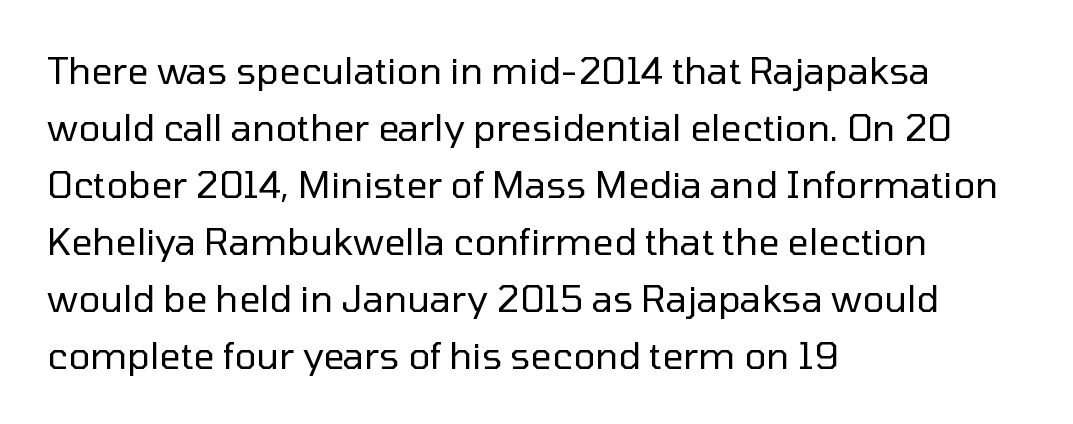
{"serif": "no", "italic": "no", "bold": "no", "weight": "regular", "width": "normal", "stroke_contrast": "low", "x_height": "medium", "monospaced": "no", "underline": "no", "align": "left", "line_spacing": "normal", "line_spacing_ratio": 1.54, "letter_spacing": "normal", "letter_spacing_em": 0.0, "glyph_px": 37}
